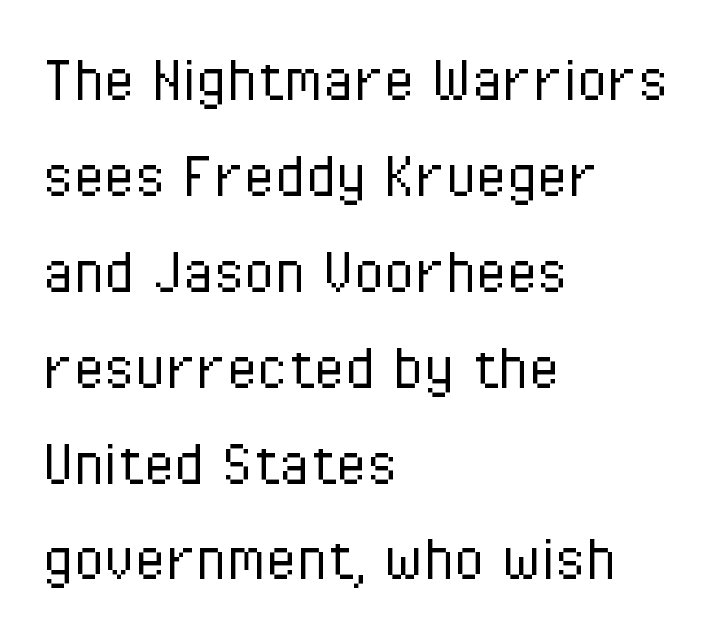
Q: Is the text bold? A: No.
Q: Is the text italic (slanted)? A: No, it is upright.
Q: Is the typeface a serif or a sans-serif typeface? A: Sans-serif.
Q: Is the text underlined? A: No.
Q: How is the paragraph aligned? A: Left-aligned.
Q: Is the spacing between letters normal or unusually wide? A: Normal.
Q: Is the spacing between lines tight, normal or loose? A: Normal.
Q: Width (condensed, normal, or wide)? A: Condensed.
Q: Stroke contrast? A: Low.
Q: x-height? A: Medium.
Q: Monospaced? A: No.
